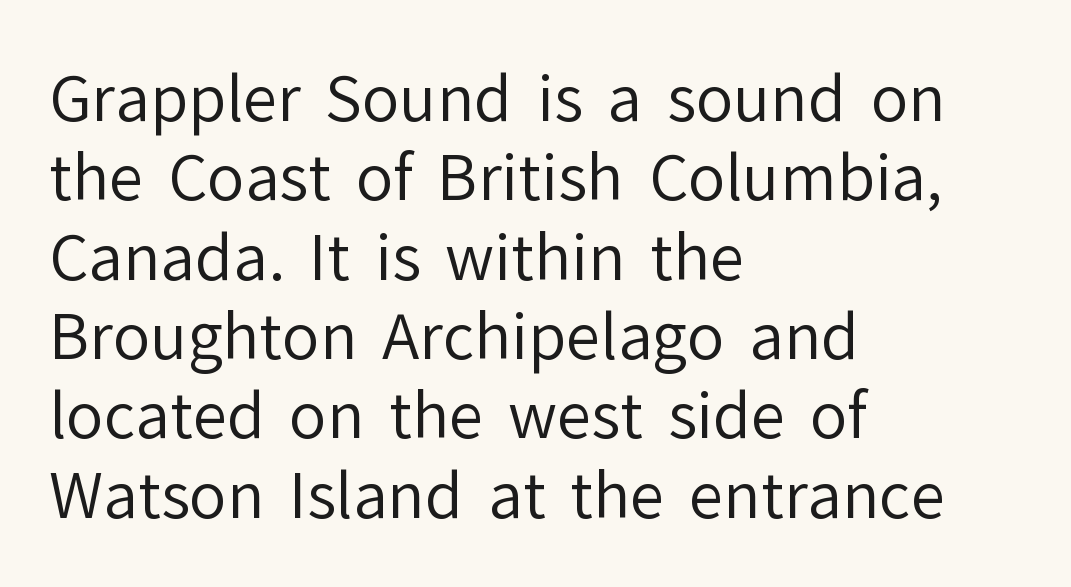
Q: Is the text bold? A: No.
Q: Is the text italic (slanted)? A: No, it is upright.
Q: Is the typeface a serif or a sans-serif typeface? A: Sans-serif.
Q: Is the text underlined? A: No.
Q: How is the paragraph aligned? A: Left-aligned.
Q: Is the spacing between letters normal or unusually wide? A: Normal.
Q: Is the spacing between lines tight, normal or loose? A: Normal.
Q: Width (condensed, normal, or wide)? A: Normal.
Q: Stroke contrast? A: Low.
Q: x-height? A: Medium.
Q: Monospaced? A: No.
